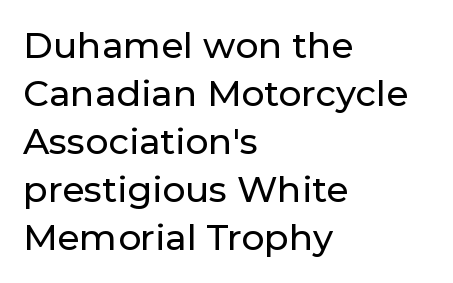
Just letters on the line, the space beneath them empty. This is roman type, the default non-slanted kind. Looks like regular typesetting: each glyph gets only the width it needs. Short note: letters normally spaced. This sample is left-justified, so line endings fall wherever the words run out. Vertical spacing — default.
